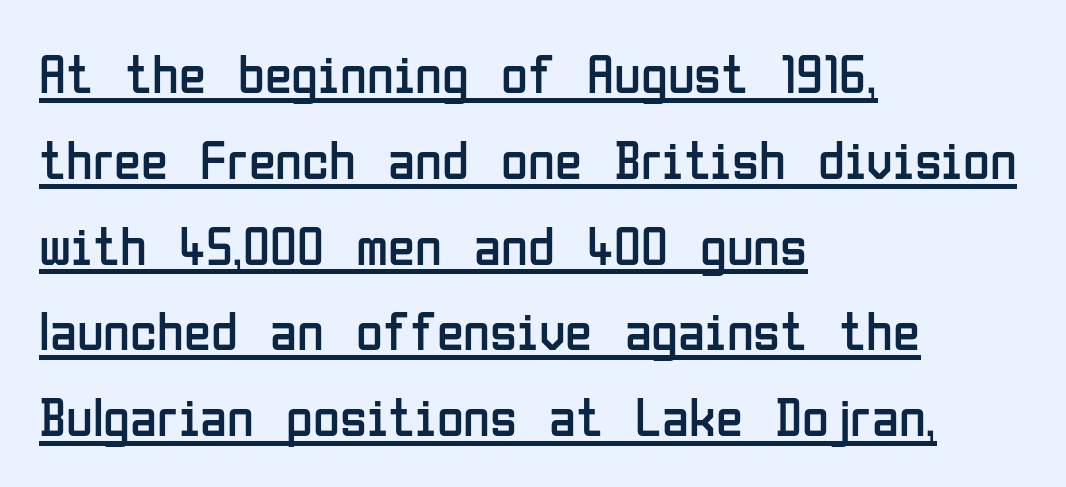
{"serif": "no", "italic": "no", "bold": "no", "weight": "regular", "width": "condensed", "stroke_contrast": "low", "x_height": "medium", "monospaced": "no", "underline": "yes", "align": "left", "line_spacing": "normal", "line_spacing_ratio": 1.56, "letter_spacing": "normal", "letter_spacing_em": 0.0, "glyph_px": 55}
